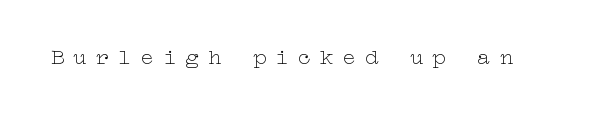
The space directly below the letters is spotless. The type sits square on the baseline with zero lean. The passage shown has open, widely tracked lettering throughout. The passage shown is not bold in any degree.
